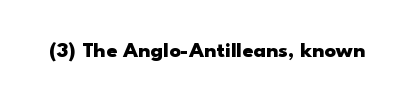
Q: Is the text bold? A: Yes.
Q: Is the text italic (slanted)? A: No, it is upright.
Q: Is the text underlined? A: No.
Q: Is the spacing between letters normal or unusually wide? A: Normal.
